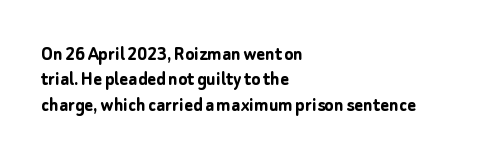
The image shows 21 px bold type, upright; set left-aligned, line spacing 1.21x, normal letter spacing, not underlined.
